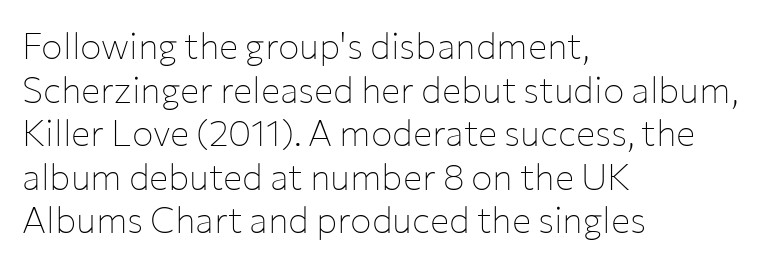
Spacing verdict: proportional, widths tailored to each character. A student would call this left alignment; a typographer would say flush left, rag right. The tracking reads as untouched default to a designer's eye. Descender tails drop into unmarked territory. Each letter's strokes conclude bluntly, with no projecting serifs.
